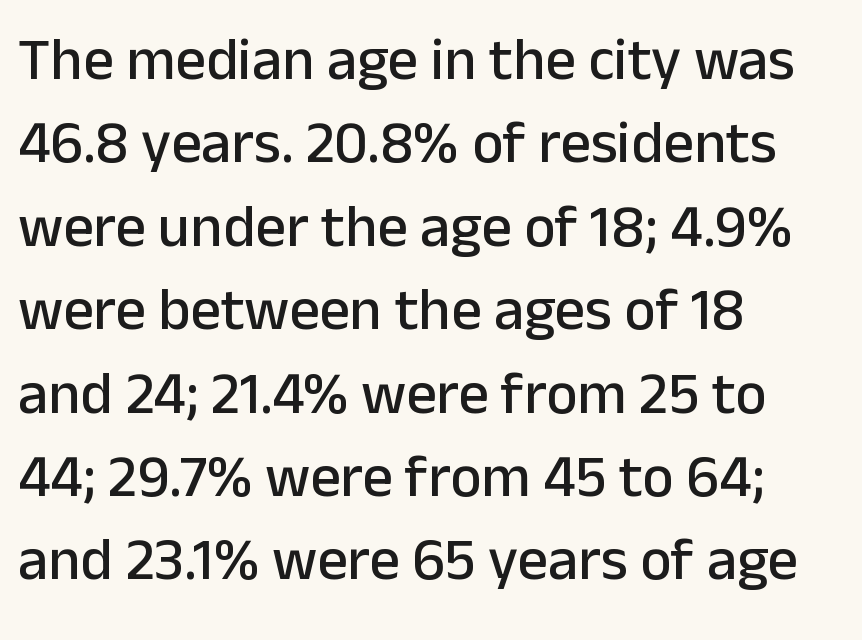
The image shows 60 px sans-serif type, upright; set left-aligned, normal line spacing (1.39x), normal letter spacing, not underlined; low stroke contrast and a medium x-height.
